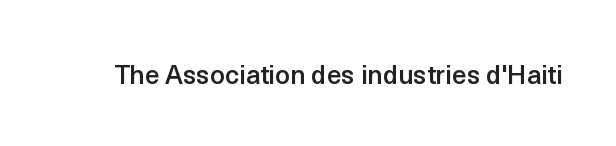
{"italic": "no", "bold": "semi", "underline": "no", "letter_spacing": "normal", "letter_spacing_em": 0.0, "glyph_px": 26}
